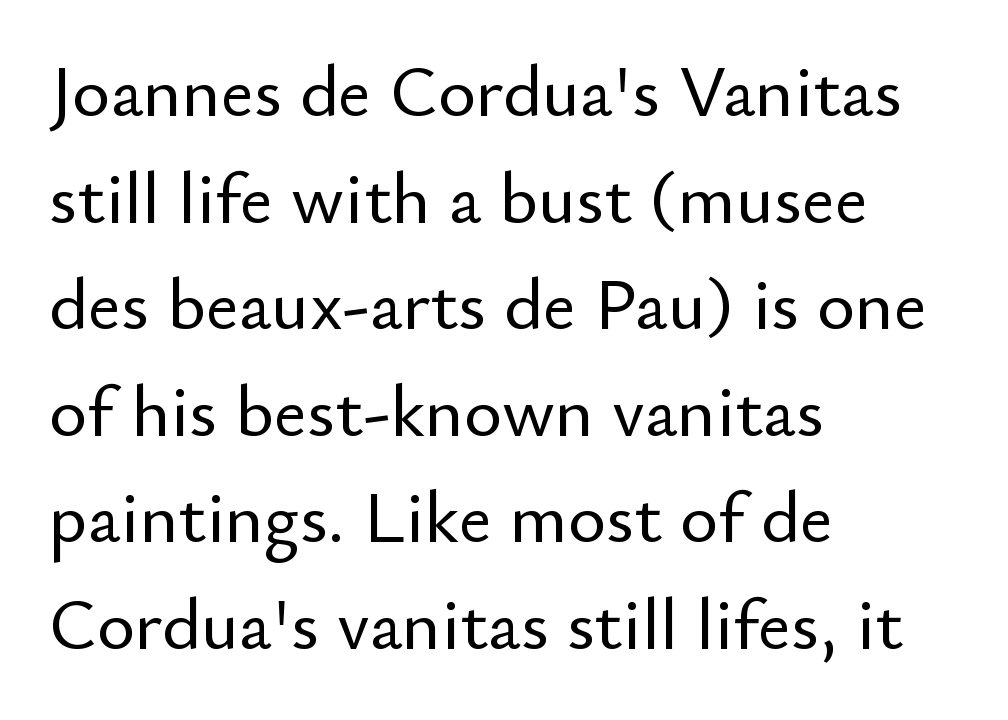
Nothing unusual about the tracking: characters are spaced as the font intends. One-word summary of the alignment: left. You could not count columns in this text — the font is proportionally spaced. Type without underlining. Posture: straight, roman, zero tilt.
